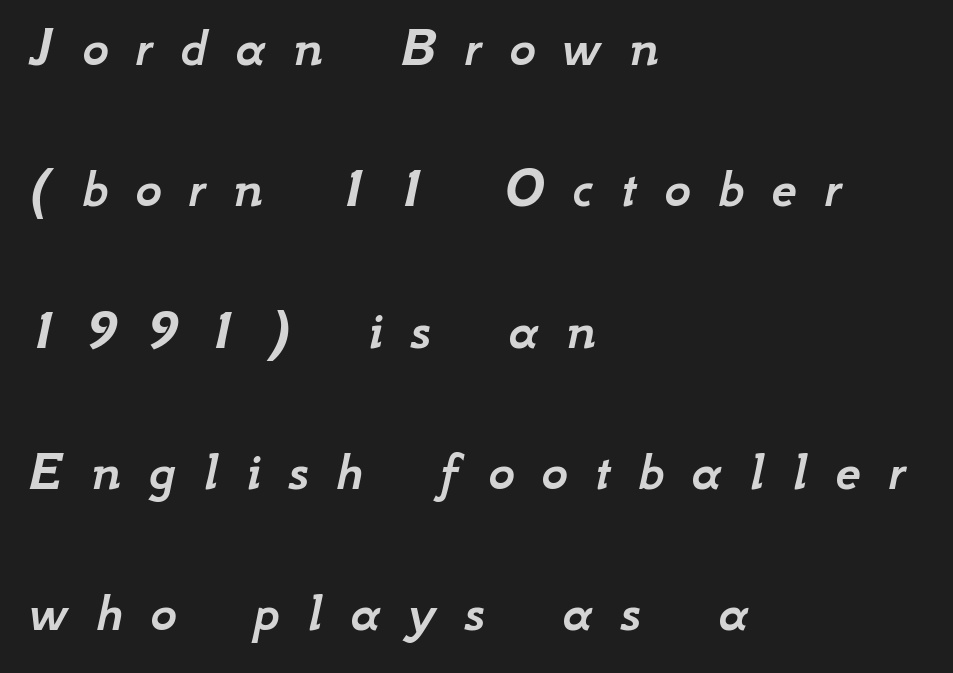
Q: Is the text italic (slanted)? A: Yes, it leans right by about 12 degrees.
Q: Is the text underlined? A: No.
Q: How is the paragraph aligned? A: Left-aligned.
Q: Is the spacing between letters normal or unusually wide? A: Unusually wide.
Q: Is the spacing between lines tight, normal or loose? A: Loose.
Q: Width (condensed, normal, or wide)? A: Normal.
Q: Stroke contrast? A: Low.
Q: x-height? A: Small.
Q: Monospaced? A: No.
